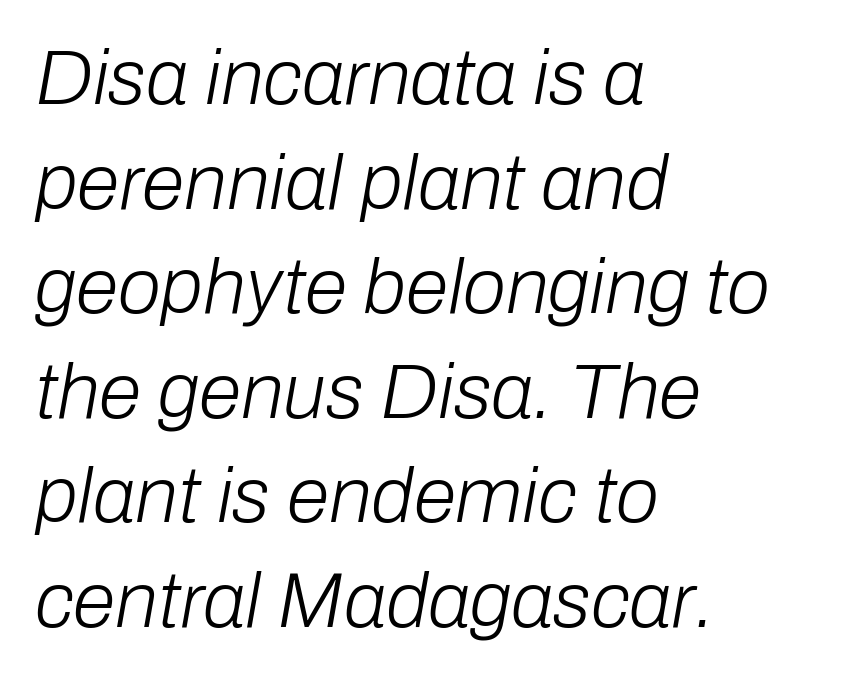
The image shows 78 px light type, italic (leaning right); set left-aligned, normal line spacing (1.34x), normal letter spacing, not underlined; low stroke contrast and a medium x-height.
